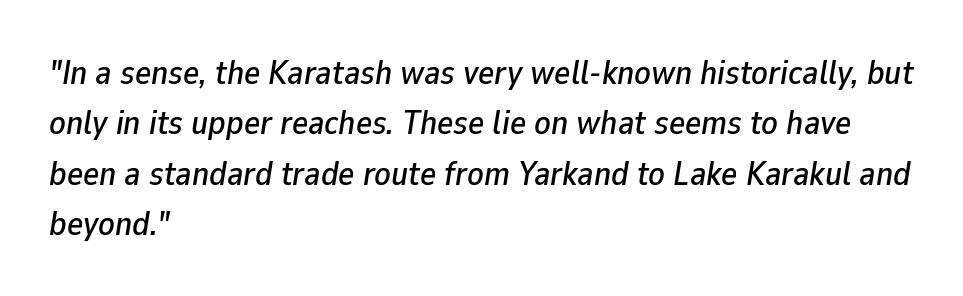
{"italic": "yes", "lean": "right", "slant_degrees": 9, "width": "normal", "stroke_contrast": "low", "x_height": "medium", "monospaced": "no", "underline": "no", "align": "left", "line_spacing": "normal", "line_spacing_ratio": 1.48, "letter_spacing": "normal", "letter_spacing_em": 0.0, "glyph_px": 34}
